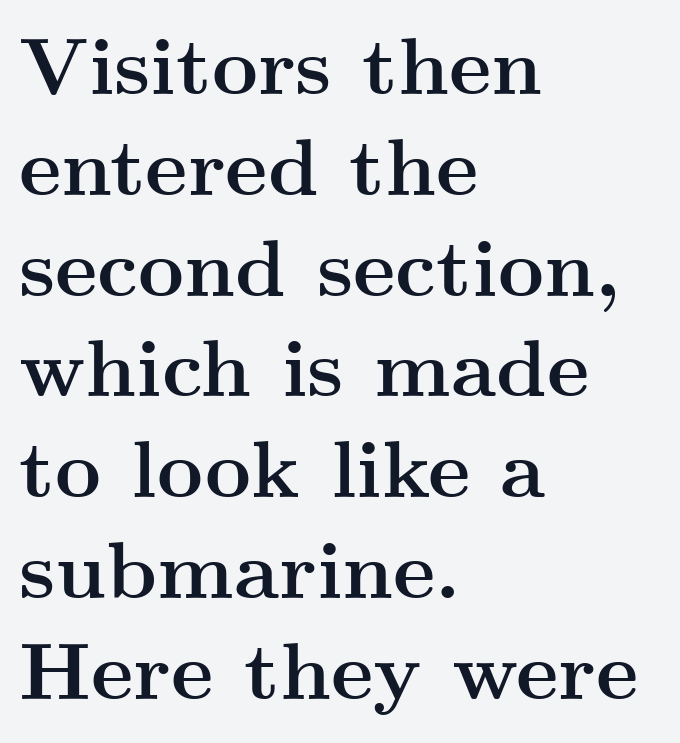
The image shows 80 px semibold, wide serif type, upright; set left-aligned, normal line spacing (1.26x), normal letter spacing, not underlined; medium stroke contrast and a small x-height.
